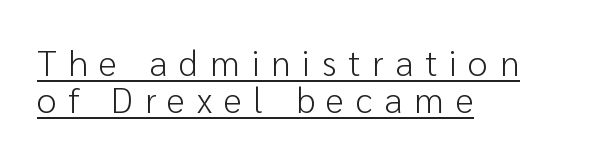
{"serif": "no", "italic": "no", "bold": "no", "weight": "light", "width": "normal", "stroke_contrast": "low", "x_height": "medium", "monospaced": "no", "underline": "yes", "align": "left", "line_spacing": "tight", "line_spacing_ratio": 1.04, "letter_spacing": "wide", "letter_spacing_em": 0.32, "glyph_px": 36}
